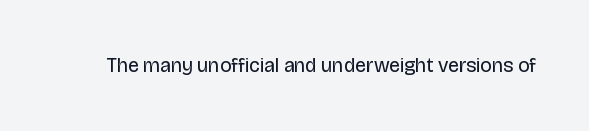
Posture: upright roman. Short note: letters normally spaced. The weight would be labelled regular, book, light, or lighter still. Lines of text with bare space underneath.
